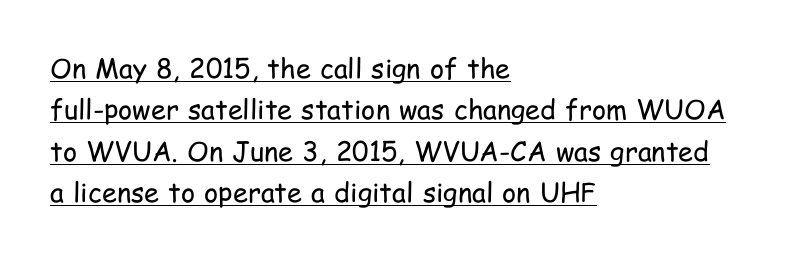
Q: Is the text bold? A: No.
Q: Is the text italic (slanted)? A: No, it is upright.
Q: Is the text underlined? A: Yes.
Q: How is the paragraph aligned? A: Left-aligned.
Q: Is the spacing between letters normal or unusually wide? A: Normal.
Q: Is the spacing between lines tight, normal or loose? A: Normal.
